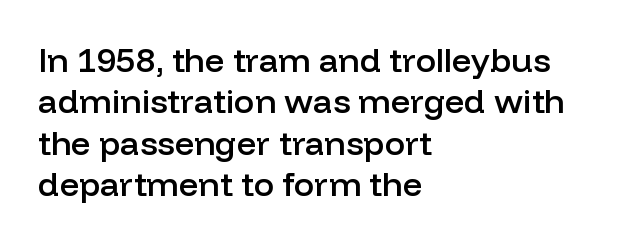
The lines in this sample share a left origin and differ only in where they stop. Short note: letters normally spaced. Has an underline been added? It has not. Its strokes are somewhat broadened, the hallmark of semibold type. Note the varied advance widths — an 'i' is clearly narrower than an 'm'. In terms of posture, this sample is upright.
